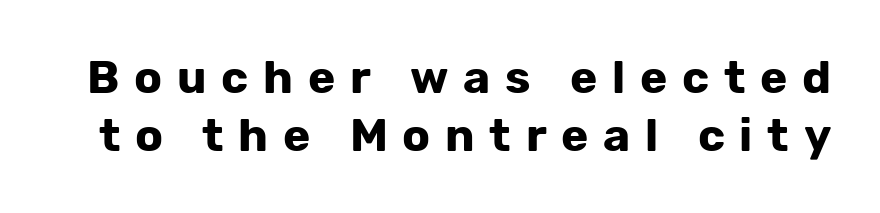
{"serif": "no", "italic": "no", "bold": "yes", "weight": "bold", "width": "normal", "stroke_contrast": "low", "x_height": "medium", "monospaced": "no", "underline": "no", "line_spacing": "normal", "line_spacing_ratio": 1.27, "letter_spacing": "wide", "letter_spacing_em": 0.32, "glyph_px": 46}
